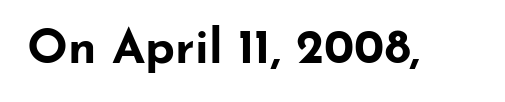
Q: Is the text bold? A: Yes.
Q: Is the text italic (slanted)? A: No, it is upright.
Q: Is the typeface a serif or a sans-serif typeface? A: Sans-serif.
Q: Is the text underlined? A: No.
Q: Is the spacing between letters normal or unusually wide? A: Normal.
Q: Width (condensed, normal, or wide)? A: Wide.
Q: Stroke contrast? A: Low.
Q: x-height? A: Small.
Q: Monospaced? A: No.
